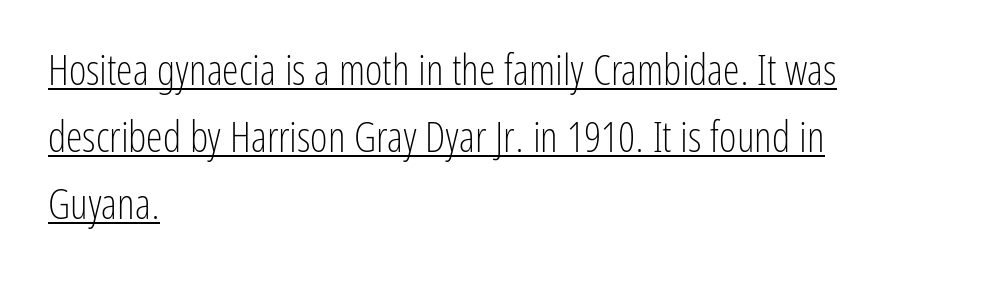
{"serif": "no", "italic": "no", "bold": "no", "weight": "light", "width": "condensed", "stroke_contrast": "low", "x_height": "medium", "monospaced": "no", "underline": "yes", "align": "left", "line_spacing": "normal", "line_spacing_ratio": 1.59, "letter_spacing": "normal", "letter_spacing_em": 0.0, "glyph_px": 42}
